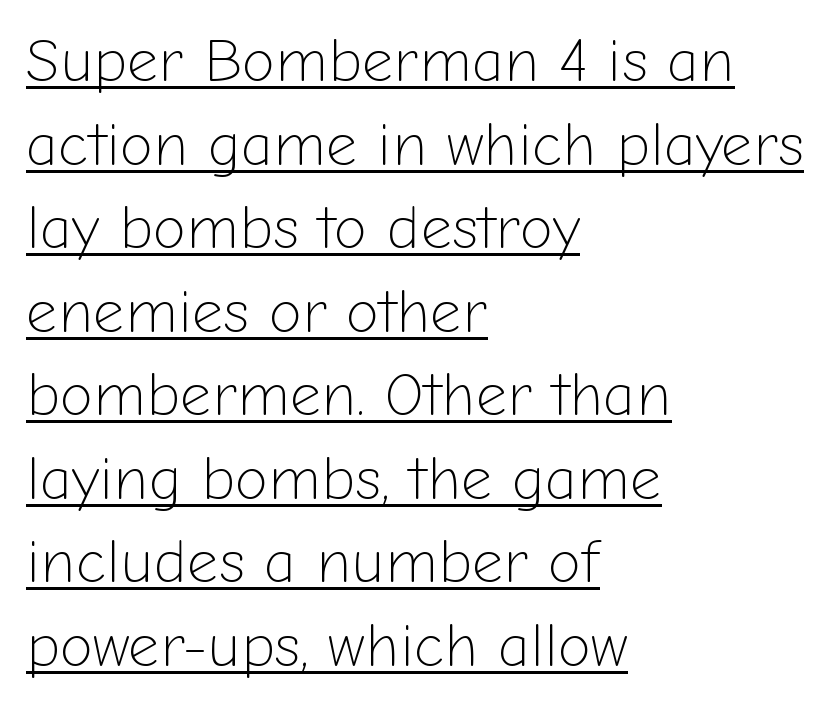
{"serif": "no", "italic": "no", "bold": "no", "weight": "light", "width": "normal", "stroke_contrast": "low", "x_height": "medium", "monospaced": "no", "underline": "yes", "align": "left", "line_spacing": "normal", "line_spacing_ratio": 1.37, "letter_spacing": "normal", "letter_spacing_em": 0.0, "glyph_px": 61}
